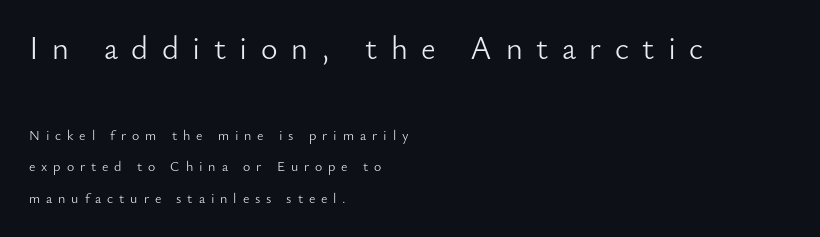
The image shows 32 px light sans-serif type, upright; set left-aligned, loose line spacing (2.25x), unusually wide letter spacing (+0.42 em), not underlined; the first (top) block is 2.29x larger; low stroke contrast and a small x-height.
